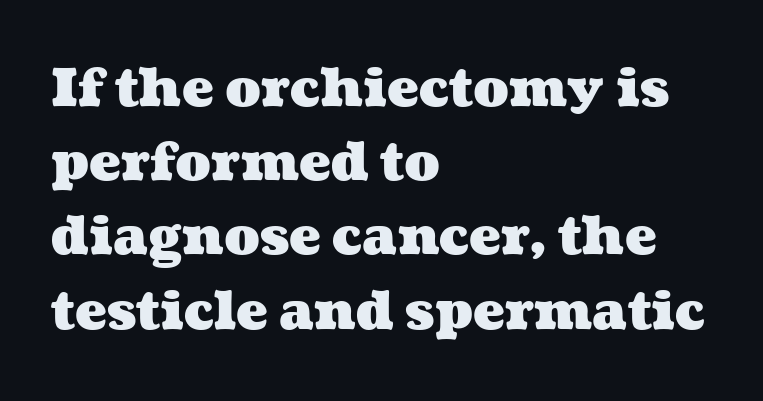
{"bold": "yes", "weight": "heavy", "width": "wide", "stroke_contrast": "medium", "x_height": "medium", "monospaced": "no", "underline": "no", "align": "left", "line_spacing": "normal", "line_spacing_ratio": 1.4, "letter_spacing": "normal", "letter_spacing_em": 0.0, "glyph_px": 53}
